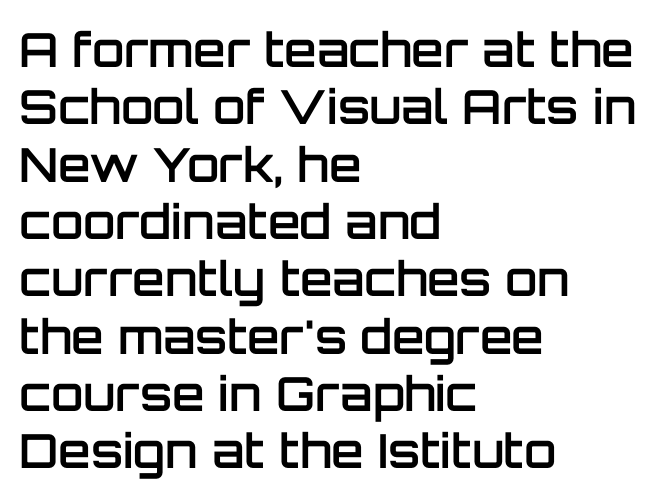
Q: Is the text bold? A: Semi-bold.
Q: Is the text italic (slanted)? A: No, it is upright.
Q: Is the typeface a serif or a sans-serif typeface? A: Sans-serif.
Q: Is the text underlined? A: No.
Q: How is the paragraph aligned? A: Left-aligned.
Q: Is the spacing between letters normal or unusually wide? A: Normal.
Q: Width (condensed, normal, or wide)? A: Normal.
Q: Stroke contrast? A: Low.
Q: x-height? A: Large.
Q: Monospaced? A: No.
